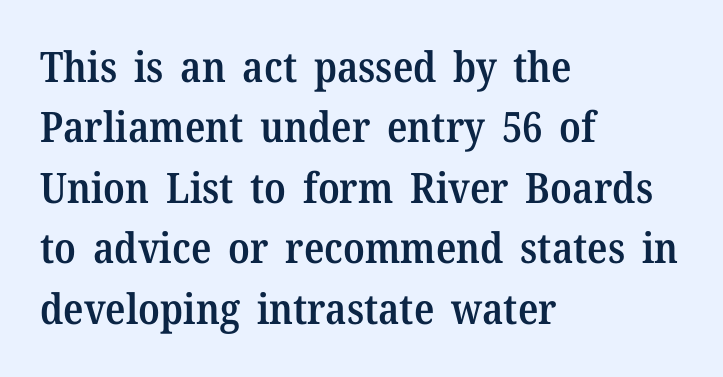
{"serif": "yes", "italic": "no", "bold": "semi", "weight": "semibold", "width": "normal", "stroke_contrast": "medium", "x_height": "medium", "monospaced": "no", "underline": "no", "align": "left", "line_spacing": "normal", "line_spacing_ratio": 1.44, "letter_spacing": "normal", "letter_spacing_em": 0.0, "glyph_px": 42}
